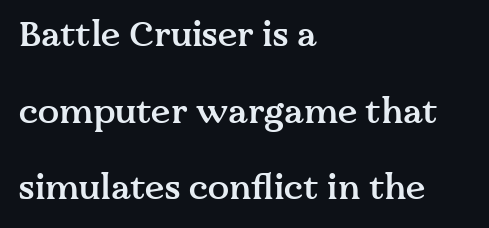
Firm but not heavy-handed strokes: this text is semibold. In terms of letterspacing, this is plain default setting. These lines stack with their left ends in a neat column. Each letter's strokes conclude with small projecting serifs. The letters stand straight up with perfectly vertical stems.
